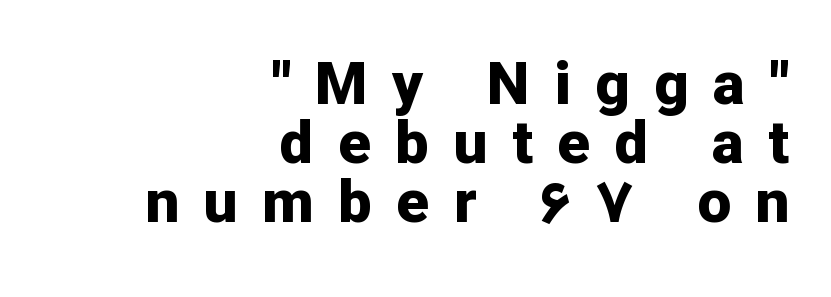
The image shows 60 px bold sans-serif type, upright; set right-aligned, tight line spacing (0.98x), unusually wide letter spacing (+0.41 em), not underlined; low stroke contrast and a medium x-height.
